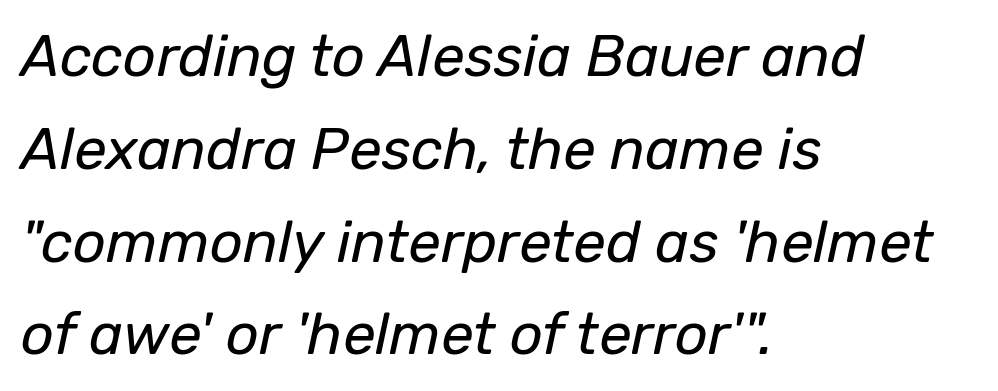
The image shows 58 px regular-weight type, italic (leaning right); set left-aligned, normal line spacing (1.6x), normal letter spacing, not underlined; low stroke contrast and a medium x-height.
